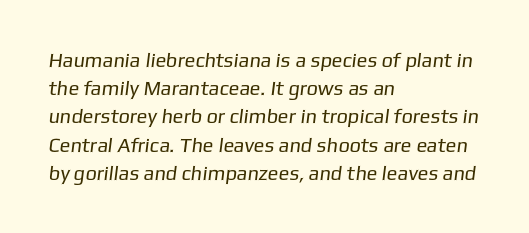
The image shows 20 px text type; set left-aligned, normal line spacing (1.41x), normal letter spacing, not underlined.
